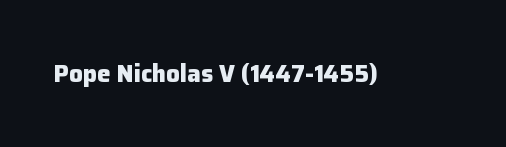
{"italic": "no", "bold": "yes", "underline": "no", "letter_spacing": "normal", "letter_spacing_em": 0.0, "glyph_px": 24}
